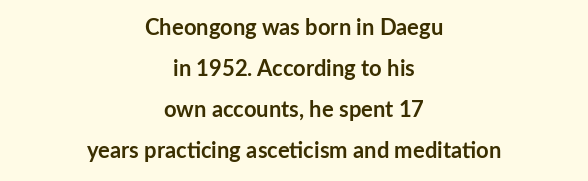
Honestly, there is no underline to notice here at all. Each glyph is drawn with heavy, bold strokes. Typeset on center — no edge is straight. Default kerning and tracking; the words read as compact shapes. No italicization has been applied; the sample stays upright.
